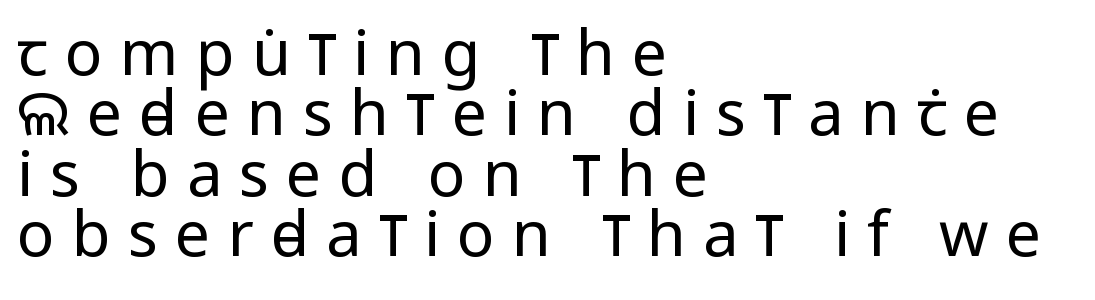
Display-style spreading of the glyphs; the letterfit is very open. The cut favours lightness, reaching ordinary text weight at its darkest. Is there much room between lines? No — they nearly touch. In terms of letterform style, serifs are entirely absent.
